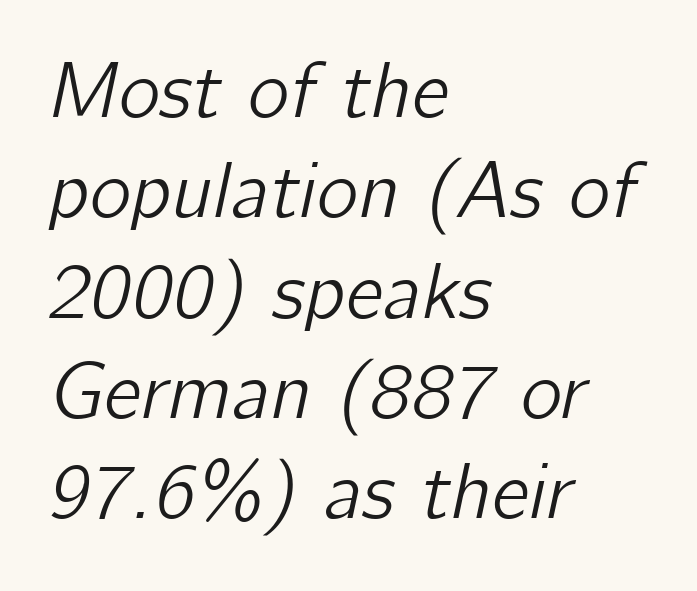
This is oblique type, the kind used for emphasis or titles. Type without underlining. A typesetter would call this proportional, since set widths differ per character. These lines are set flush left with a ragged right edge. Leading matches the norm, producing a regular column.
